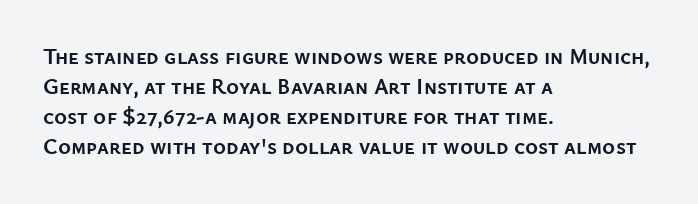
Italic: no, the glyphs are upright roman. Standard letterfit; no display-style spreading of the glyphs. Glance below the letters and you will spot only blank space. Its strokes are broad and dark, the hallmark of bold type.
